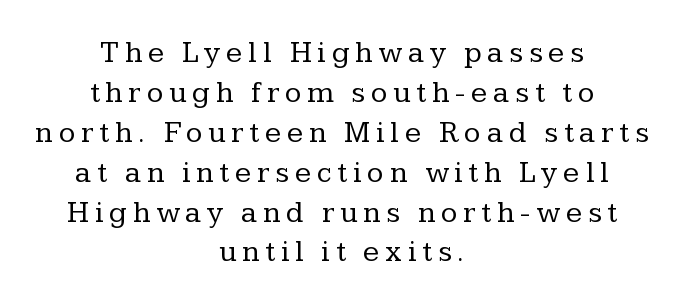
Q: Is the text bold? A: No.
Q: Is the text italic (slanted)? A: No, it is upright.
Q: Is the typeface a serif or a sans-serif typeface? A: Serif.
Q: Is the text underlined? A: No.
Q: How is the paragraph aligned? A: Centered.
Q: Is the spacing between letters normal or unusually wide? A: Unusually wide.
Q: Is the spacing between lines tight, normal or loose? A: Normal.
Q: Width (condensed, normal, or wide)? A: Normal.
Q: Stroke contrast? A: Low.
Q: x-height? A: Medium.
Q: Monospaced? A: No.
